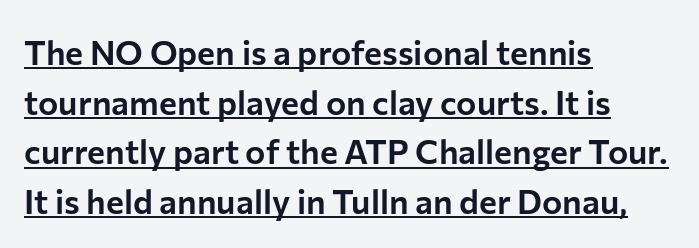
The image shows 34 px sans-serif type, upright; set left-aligned, normal line spacing (1.46x), normal letter spacing, underlined; low stroke contrast and a medium x-height.
